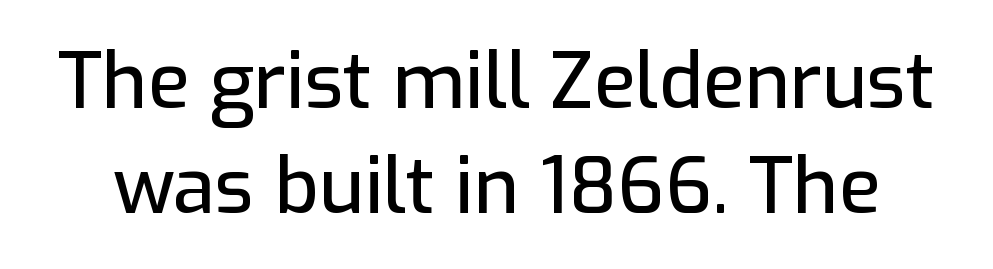
Posture: vertical. Font category for this specimen: sans-serif. A clean baseline with only descenders dipping below it. This sample has the flowing, uneven cadence of proportional lettering. Does the leading feel generous? No, just average. The letterforms sit shoulder to shoulder at normal distance.
